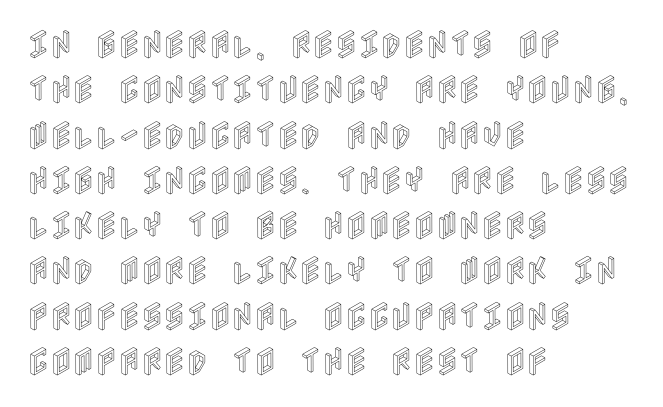
{"italic": "no", "width": "condensed", "x_height": "large", "underline": "no", "align": "left", "line_spacing": "normal", "line_spacing_ratio": 1.46, "letter_spacing": "normal", "letter_spacing_em": 0.0, "glyph_px": 31}
